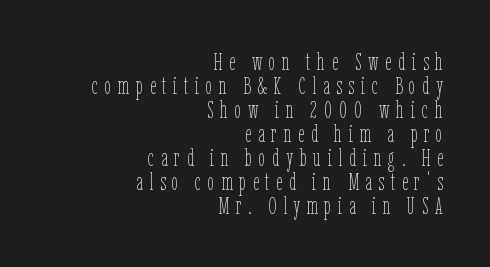
Q: Is the text bold? A: No.
Q: Is the text italic (slanted)? A: No, it is upright.
Q: Is the text underlined? A: No.
Q: How is the paragraph aligned? A: Right-aligned.
Q: Is the spacing between letters normal or unusually wide? A: Unusually wide.
Q: Is the spacing between lines tight, normal or loose? A: Tight.
